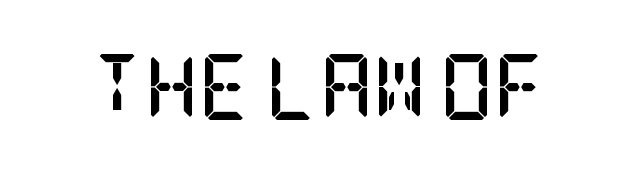
You can tell from the footed stems that serif type was used. The letters stand straight up with perfectly vertical stems. A bare baseline throughout the passage. Tracking here is standard; glyphs follow each other at the usual distance. Set as a true bold cut, around the 700 mark.
